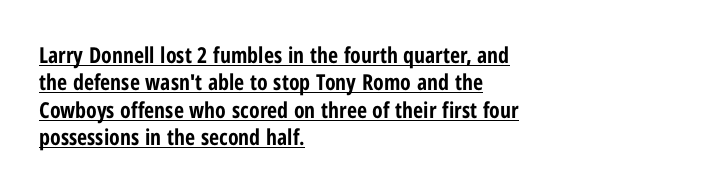
The image shows 22 px bold type, upright; set left-aligned, line spacing 1.24x, normal letter spacing, underlined.
